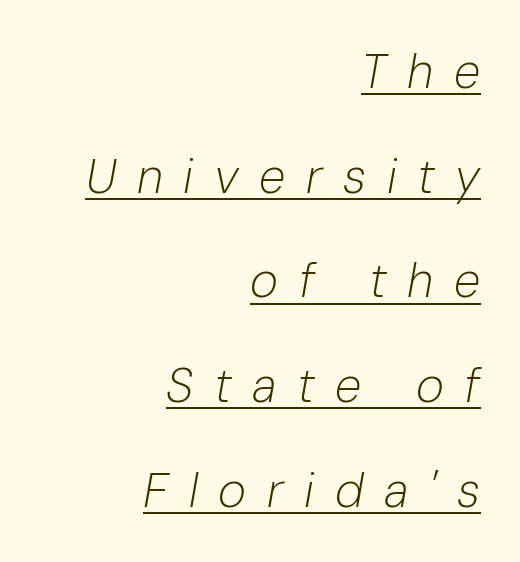
The image shows 48 px light type, italic (leaning right); set right-aligned, loose line spacing (2.18x), unusually wide letter spacing (+0.43 em), underlined; low stroke contrast and a medium x-height.
